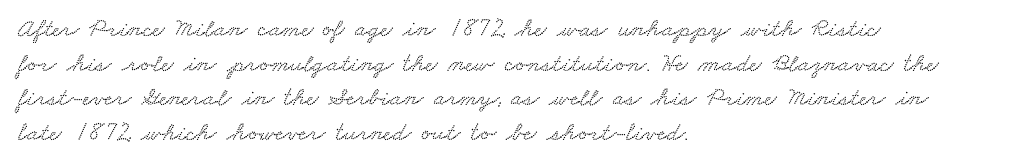
The image shows 26 px text type; set left-aligned, normal line spacing (1.33x), normal letter spacing, not underlined.
